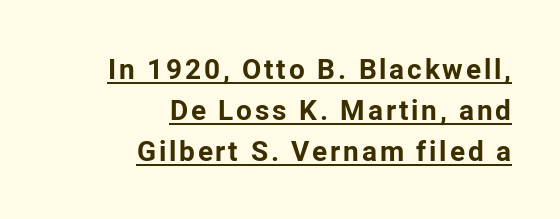
Q: Is the text bold? A: Yes.
Q: Is the text italic (slanted)? A: No, it is upright.
Q: Is the typeface a serif or a sans-serif typeface? A: Sans-serif.
Q: Is the text underlined? A: Yes.
Q: How is the paragraph aligned? A: Right-aligned.
Q: Is the spacing between lines tight, normal or loose? A: Normal.
Q: Width (condensed, normal, or wide)? A: Normal.
Q: Stroke contrast? A: Low.
Q: x-height? A: Medium.
Q: Monospaced? A: No.
